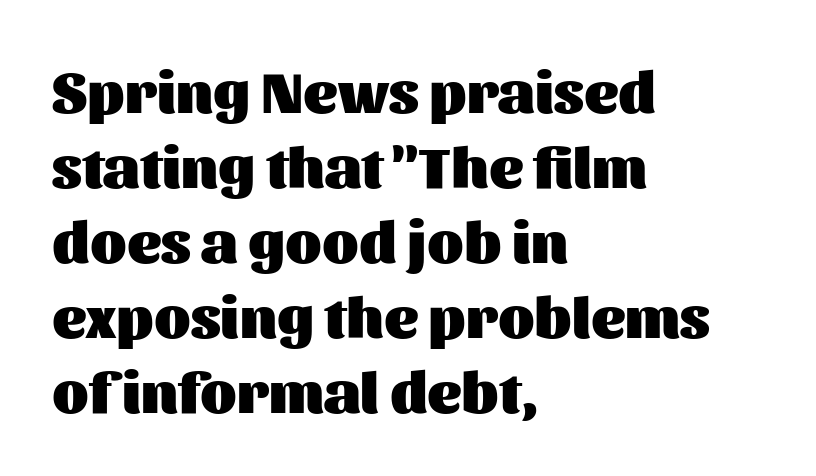
{"serif": "no", "italic": "no", "bold": "yes", "weight": "heavy", "width": "normal", "stroke_contrast": "medium", "x_height": "medium", "monospaced": "no", "underline": "no", "align": "left", "line_spacing": "normal", "line_spacing_ratio": 1.27, "letter_spacing": "normal", "letter_spacing_em": 0.0, "glyph_px": 59}
